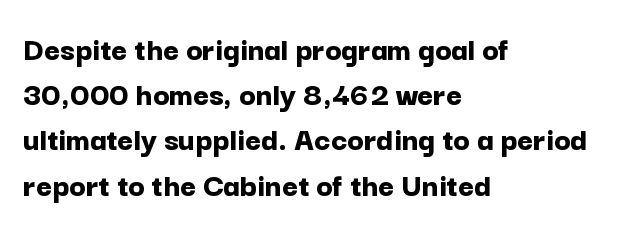
When letters stand straight like this, we call the style roman or upright. Horizontally, the lines are justified to the leading edge only. Spacing verdict: proportional, widths tailored to each character. The leading is moderate, giving the passage an even texture. On the weight axis this lands at bold, roughly 700. Look at the tracking — it's just the regular setting, nothing added.
